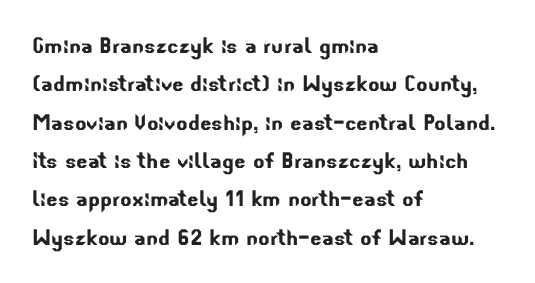
Q: Is the text underlined? A: No.
Q: How is the paragraph aligned? A: Left-aligned.
Q: Is the spacing between letters normal or unusually wide? A: Normal.
Q: Is the spacing between lines tight, normal or loose? A: Normal.
